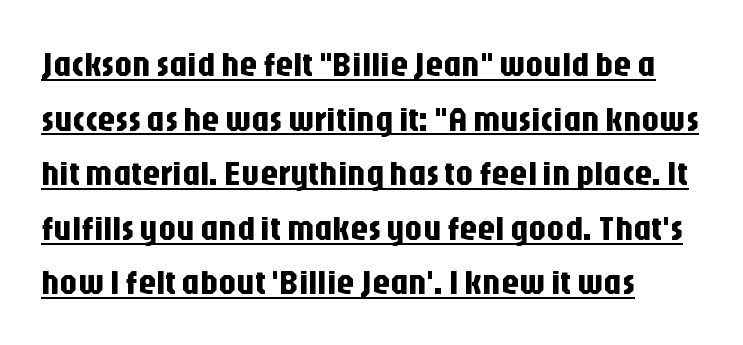
The face used here appears with an underline applied. Notice how the passage keeps a crisp vertical edge on the left only. What stands out about the letter spacing? Nothing — it is the standard amount. The rendering uses natural spacing where letterforms have individual widths. Regarding leading, the lines here are spaced in the standard way.
